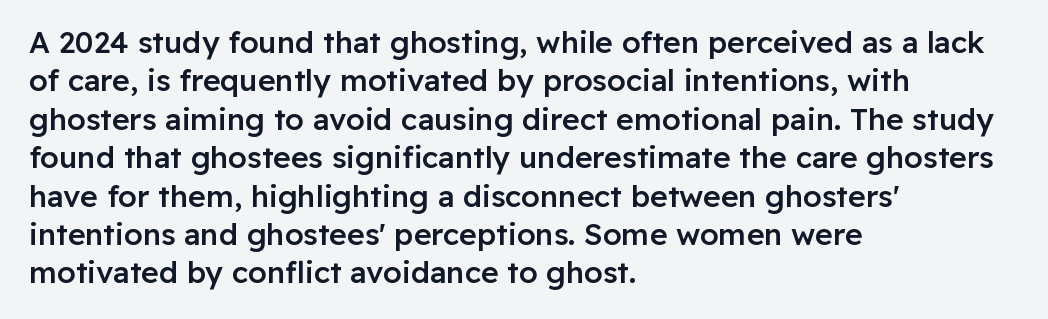
The image shows 30 px semibold sans-serif type, upright; set left-aligned, normal line spacing (1.28x), normal letter spacing, not underlined; low stroke contrast and a medium x-height.
